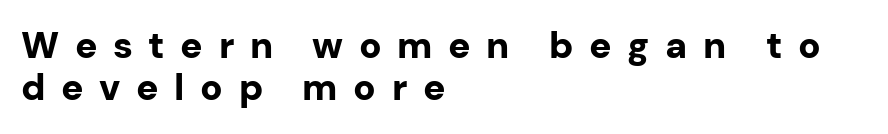
Q: Is the text bold? A: Yes.
Q: Is the text italic (slanted)? A: No, it is upright.
Q: Is the typeface a serif or a sans-serif typeface? A: Sans-serif.
Q: Is the text underlined? A: No.
Q: How is the paragraph aligned? A: Left-aligned.
Q: Is the spacing between letters normal or unusually wide? A: Unusually wide.
Q: Is the spacing between lines tight, normal or loose? A: Tight.
Q: Width (condensed, normal, or wide)? A: Normal.
Q: Stroke contrast? A: Low.
Q: x-height? A: Medium.
Q: Monospaced? A: No.
